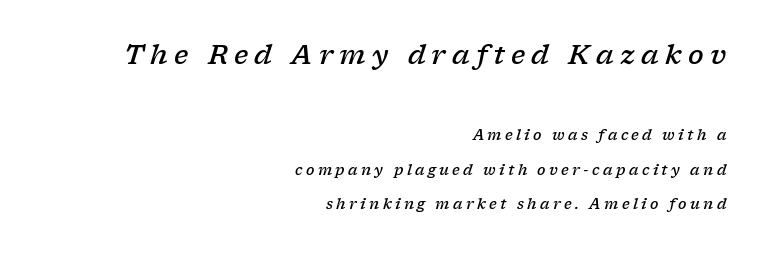
The image shows 26 px text type, italic (leaning right); set right-aligned, loose line spacing (2.47x), unusually wide letter spacing (+0.24 em), not underlined; the first (top) block is 1.86x larger.
